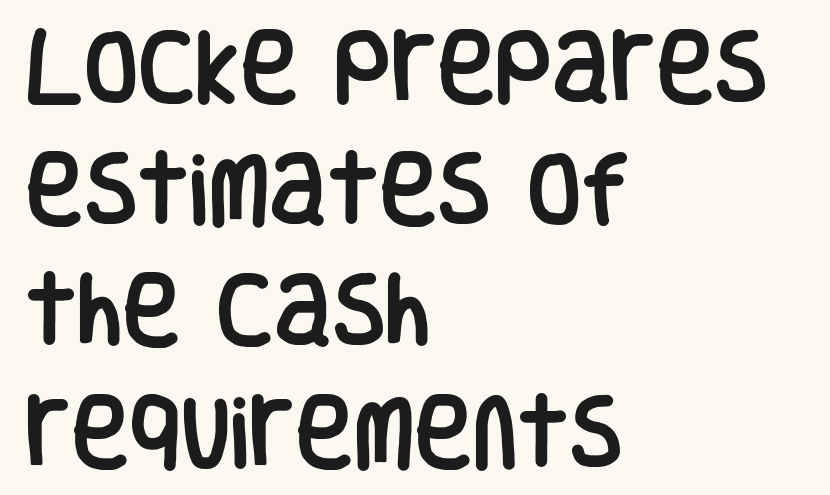
The image shows 79 px condensed sans-serif type, upright; set left-aligned, normal line spacing (1.54x), normal letter spacing, not underlined; low stroke contrast and a large x-height.
